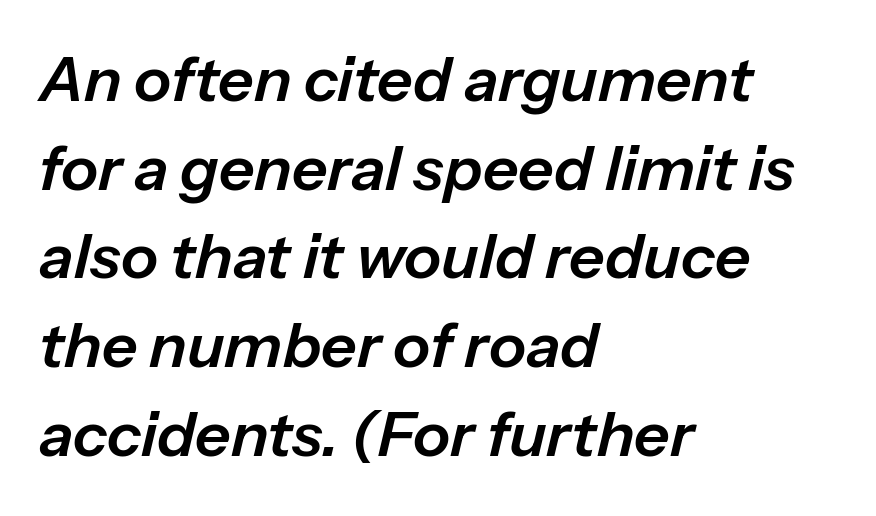
Q: Is the text italic (slanted)? A: Yes, it leans right by about 13 degrees.
Q: Is the text underlined? A: No.
Q: How is the paragraph aligned? A: Left-aligned.
Q: Is the spacing between letters normal or unusually wide? A: Normal.
Q: Is the spacing between lines tight, normal or loose? A: Normal.
Q: Width (condensed, normal, or wide)? A: Normal.
Q: Stroke contrast? A: Low.
Q: x-height? A: Medium.
Q: Monospaced? A: No.
